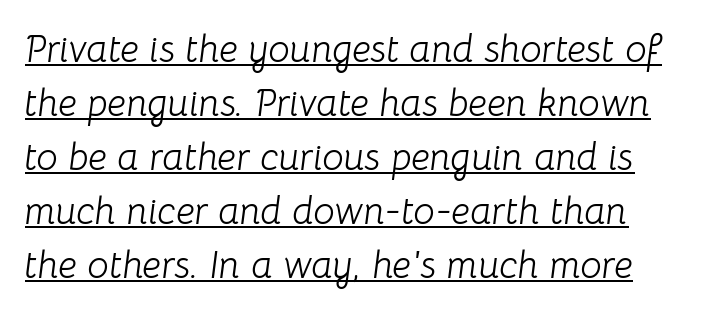
Q: Is the text bold? A: No.
Q: Is the text italic (slanted)? A: Yes, it leans right by about 8 degrees.
Q: Is the text underlined? A: Yes.
Q: Is the spacing between letters normal or unusually wide? A: Normal.
Q: Is the spacing between lines tight, normal or loose? A: Normal.
Q: Width (condensed, normal, or wide)? A: Normal.
Q: Stroke contrast? A: Low.
Q: x-height? A: Medium.
Q: Monospaced? A: No.
